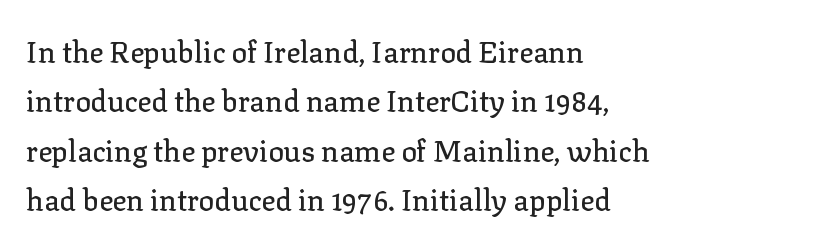
Is this a fixed-width face? No — the glyphs have proportional, varying widths. Leading: standard. Vertical strokes here are truly vertical. This rendering employs a face with finishing strokes, i.e., a serif.
